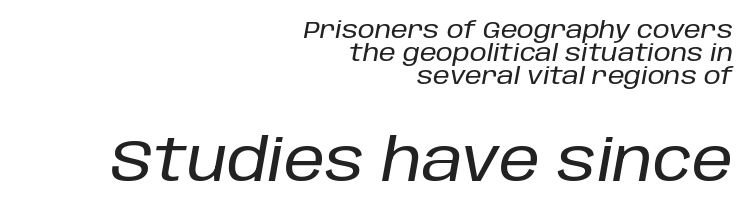
The passage is arranged like a letterhead date or caption credit — flush right. Looks like regular typesetting: each glyph gets only the width it needs. Caption: upper text group reduced, lower text group enlarged. Every character sits at an angle, as italics do. Nobody drew a line under any word here.
